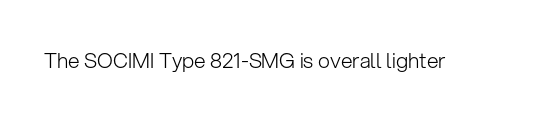
Q: Is the text bold? A: No.
Q: Is the text italic (slanted)? A: No, it is upright.
Q: Is the text underlined? A: No.
Q: Is the spacing between letters normal or unusually wide? A: Normal.
